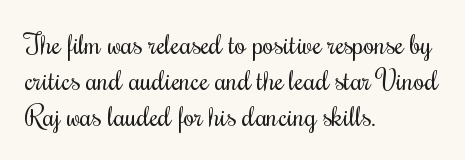
Ink coverage per letter is moderate at most. The lines in this sample share a left origin and differ only in where they stop. Check under the words: just untouched page. In terms of letterspacing, this is plain default setting. Looks like regular typesetting: each glyph gets only the width it needs.
